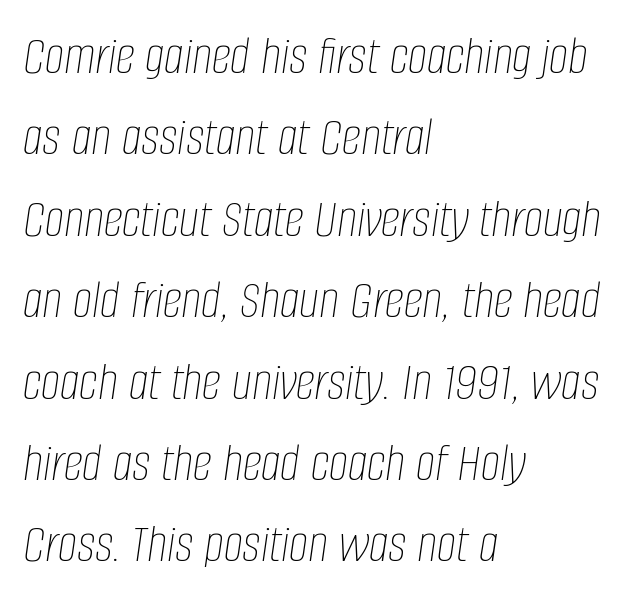
Rows of type keep a routine distance in the vertical direction. Glyph-to-glyph distance matches everyday printed text. Glance below the letters and you will spot only blank space. Vertical stems look standard width or narrower in stroke. The paragraph has a hard left edge and a soft right edge. The passage shown is typed in a proportional face where columns would drift.
